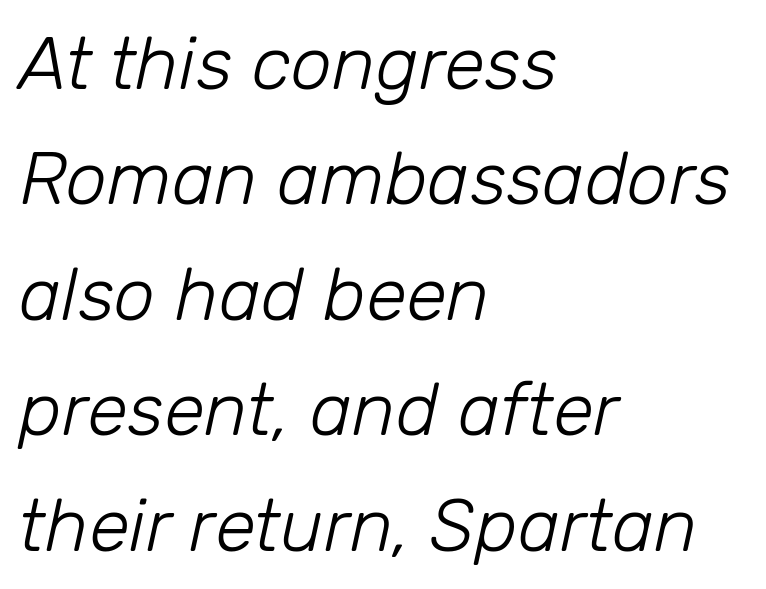
The image shows 74 px light type, italic (leaning right); set left-aligned, normal line spacing (1.56x), normal letter spacing, not underlined; low stroke contrast and a medium x-height.
